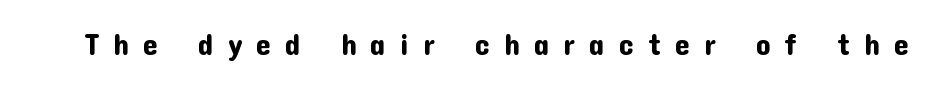
{"serif": "no", "italic": "no", "width": "normal", "stroke_contrast": "low", "x_height": "medium", "monospaced": "no", "underline": "no", "letter_spacing": "wide", "letter_spacing_em": 0.47, "glyph_px": 30}
